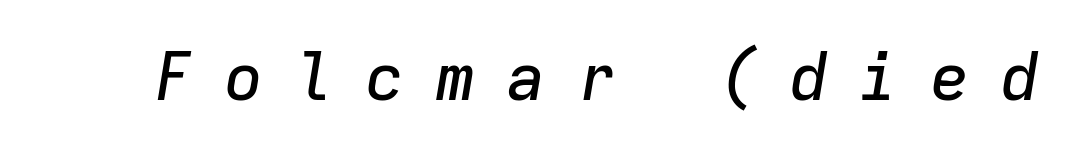
Q: Is the text italic (slanted)? A: Yes, it leans right by about 9 degrees.
Q: Is the text underlined? A: No.
Q: Is the spacing between letters normal or unusually wide? A: Unusually wide.
Q: Width (condensed, normal, or wide)? A: Normal.
Q: Stroke contrast? A: Low.
Q: x-height? A: Medium.
Q: Monospaced? A: Yes.
